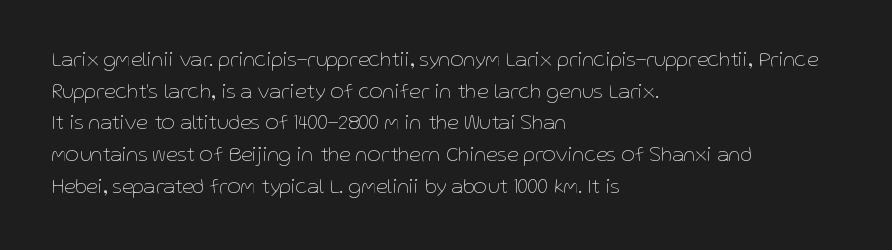
The image shows 21 px text type, upright; set left-aligned, normal line spacing (1.51x), normal letter spacing, not underlined.
